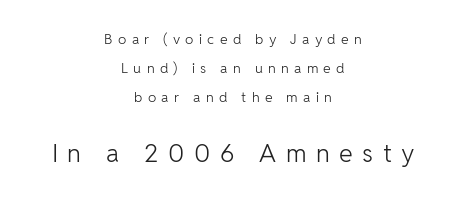
Heft: none added — not bold. Notice the wide empty band between every row — that's loose leading. The block sitting lower on the canvas is the one with enlarged characters. Ascenders rise straight up at ninety degrees. Check under the words: just untouched page. Glyph-to-glyph distance is far greater than everyday printed text.
